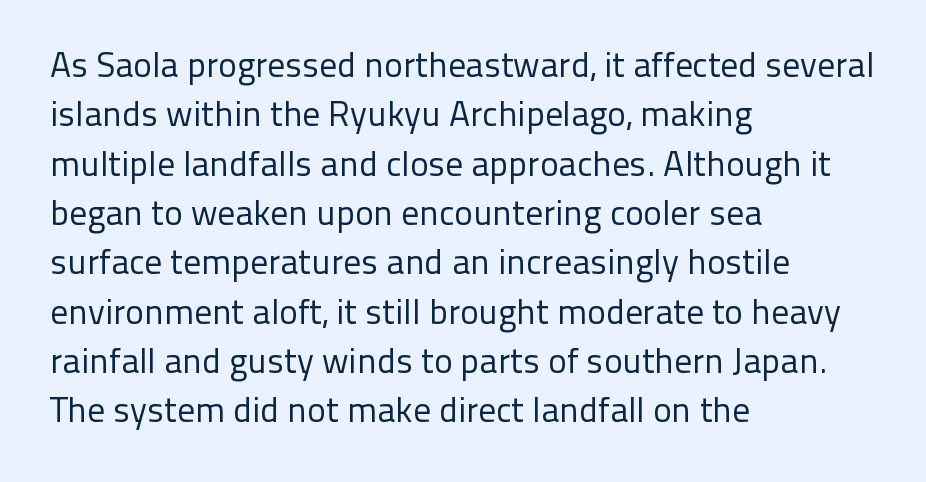
Type style note: lacks serifs. The vertical gap from one line to the next is medium. Tracking here is standard; glyphs follow each other at the usual distance. Bare-footed words on every line. Short and long lines alike share a common starting point at left. Unbolded letterforms with no extra heft.
